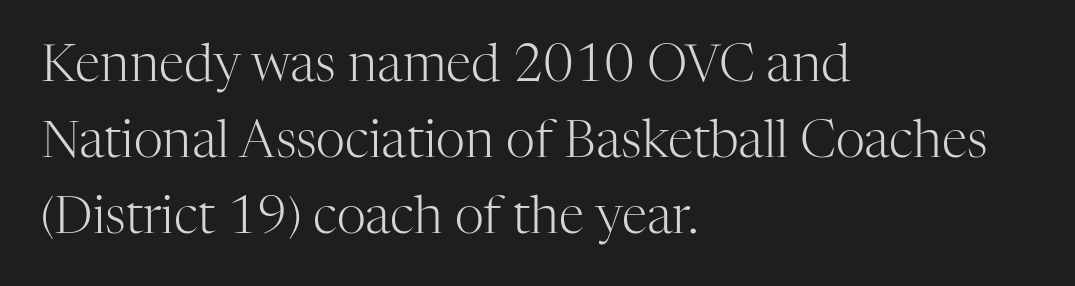
Q: Is the text bold? A: No.
Q: Is the text italic (slanted)? A: No, it is upright.
Q: Is the typeface a serif or a sans-serif typeface? A: Serif.
Q: Is the text underlined? A: No.
Q: How is the paragraph aligned? A: Left-aligned.
Q: Is the spacing between letters normal or unusually wide? A: Normal.
Q: Is the spacing between lines tight, normal or loose? A: Normal.
Q: Width (condensed, normal, or wide)? A: Normal.
Q: Stroke contrast? A: High.
Q: x-height? A: Medium.
Q: Monospaced? A: No.
